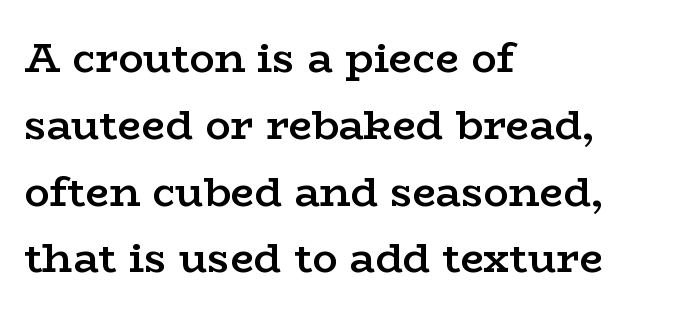
{"serif": "yes", "italic": "no", "bold": "semi", "weight": "semibold", "width": "wide", "stroke_contrast": "low", "x_height": "medium", "monospaced": "no", "underline": "no", "align": "left", "line_spacing": "normal", "line_spacing_ratio": 1.59, "letter_spacing": "normal", "letter_spacing_em": 0.0, "glyph_px": 42}
